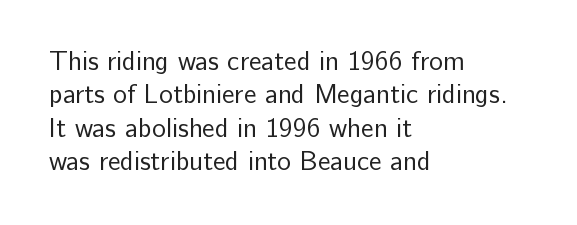
Compared with typical paragraphs, the rows here are spaced about the same. The letters stand straight up with perfectly vertical stems. Short and long lines alike share a common starting point at left. Is the stroke heavy? The answer is a plain regular-or-lighter. In terms of letterspacing, this is plain default setting. Just letters on the line, the space beneath them empty.
